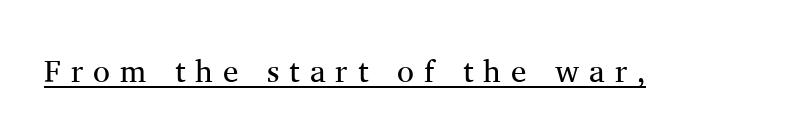
The image shows 31 px regular-weight serif type, upright; set unusually wide letter spacing (+0.32 em), underlined; medium stroke contrast and a medium x-height.
